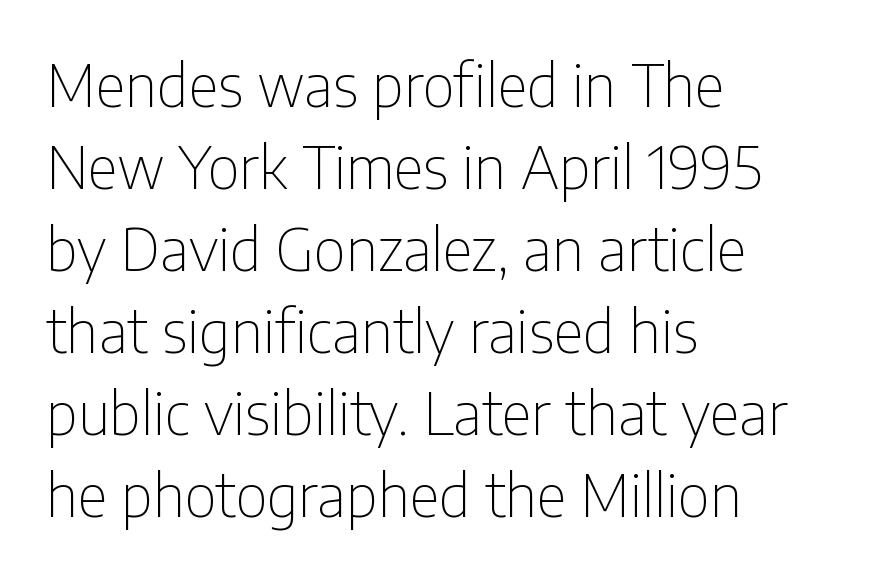
Q: Is the text bold? A: No.
Q: Is the text italic (slanted)? A: No, it is upright.
Q: Is the typeface a serif or a sans-serif typeface? A: Sans-serif.
Q: Is the text underlined? A: No.
Q: How is the paragraph aligned? A: Left-aligned.
Q: Is the spacing between letters normal or unusually wide? A: Normal.
Q: Is the spacing between lines tight, normal or loose? A: Normal.
Q: Width (condensed, normal, or wide)? A: Condensed.
Q: Stroke contrast? A: Low.
Q: x-height? A: Medium.
Q: Monospaced? A: No.
